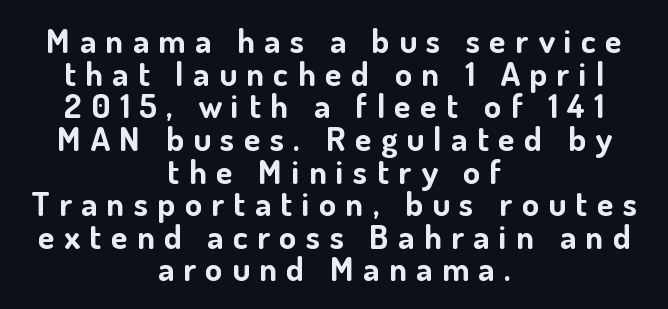
{"serif": "no", "italic": "no", "bold": "yes", "weight": "bold", "width": "normal", "stroke_contrast": "low", "x_height": "small", "monospaced": "no", "underline": "no", "align": "center", "line_spacing": "tight", "line_spacing_ratio": 0.96, "letter_spacing": "wide", "letter_spacing_em": 0.28, "glyph_px": 34}
